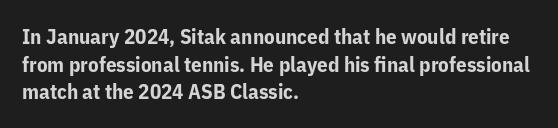
{"italic": "no", "bold": "yes", "underline": "no", "align": "left", "line_spacing": "normal", "line_spacing_ratio": 1.32, "letter_spacing": "normal", "letter_spacing_em": 0.0, "glyph_px": 21}
